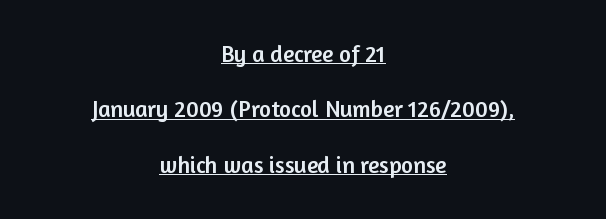
{"italic": "no", "underline": "yes", "align": "center", "line_spacing": "loose", "line_spacing_ratio": 2.41, "letter_spacing": "normal", "letter_spacing_em": 0.0, "glyph_px": 23}
